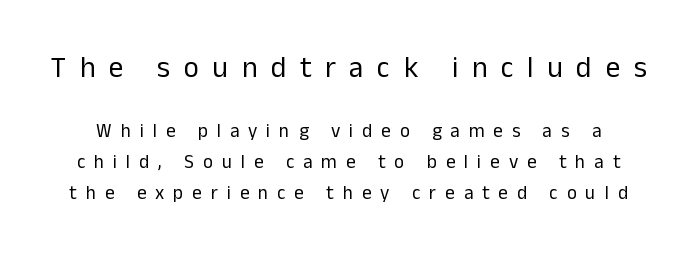
The image shows 29 px regular-weight sans-serif type, upright; set normal line spacing (1.62x), unusually wide letter spacing (+0.47 em), not underlined; the first (top) block is 1.53x larger; low stroke contrast and a medium x-height.
